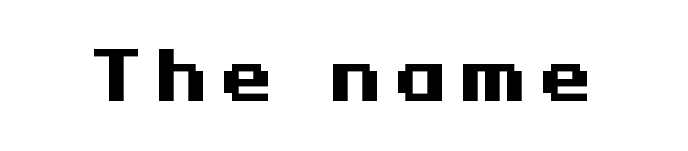
Q: Is the text bold? A: Yes.
Q: Is the text italic (slanted)? A: No, it is upright.
Q: Is the typeface a serif or a sans-serif typeface? A: Sans-serif.
Q: Is the text underlined? A: No.
Q: Is the spacing between letters normal or unusually wide? A: Unusually wide.
Q: Width (condensed, normal, or wide)? A: Wide.
Q: Stroke contrast? A: Medium.
Q: x-height? A: Medium.
